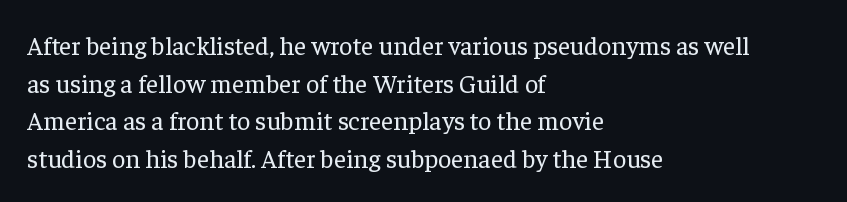
Q: Is the text bold? A: No.
Q: Is the text italic (slanted)? A: No, it is upright.
Q: Is the text underlined? A: No.
Q: How is the paragraph aligned? A: Left-aligned.
Q: Is the spacing between letters normal or unusually wide? A: Normal.
Q: Is the spacing between lines tight, normal or loose? A: Normal.
